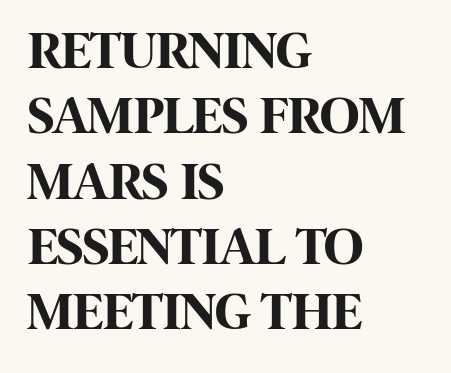
The image shows 54 px bold, condensed sans-serif type, upright; set left-aligned, line spacing 1.21x, normal letter spacing, not underlined; high stroke contrast and a large x-height.
